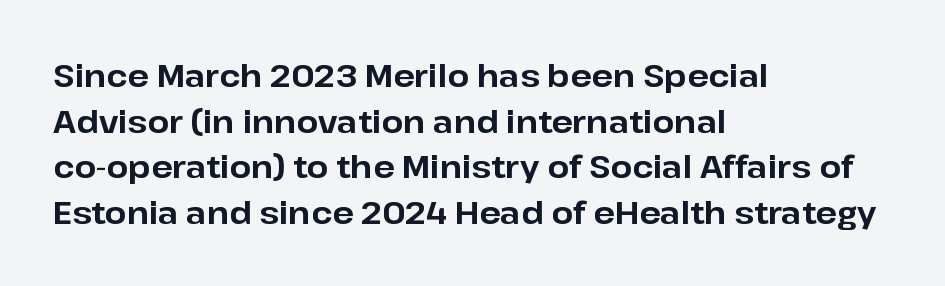
{"serif": "no", "italic": "no", "bold": "yes", "weight": "bold", "width": "normal", "stroke_contrast": "low", "x_height": "medium", "monospaced": "no", "underline": "no", "align": "left", "line_spacing": "normal", "line_spacing_ratio": 1.47, "letter_spacing": "normal", "letter_spacing_em": 0.0, "glyph_px": 31}
